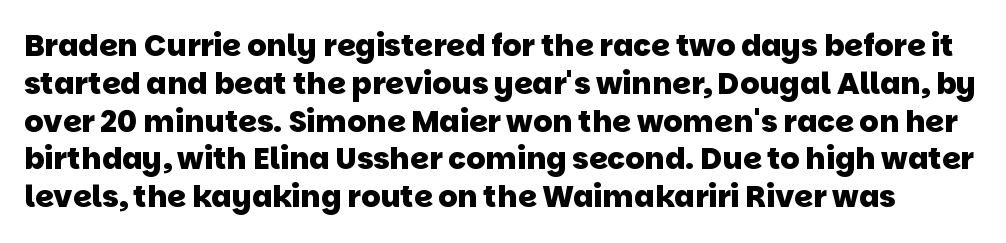
{"serif": "no", "bold": "yes", "weight": "heavy", "width": "normal", "stroke_contrast": "low", "x_height": "large", "monospaced": "no", "underline": "no", "line_spacing": "normal", "line_spacing_ratio": 1.26, "letter_spacing": "normal", "letter_spacing_em": 0.0, "glyph_px": 30}
